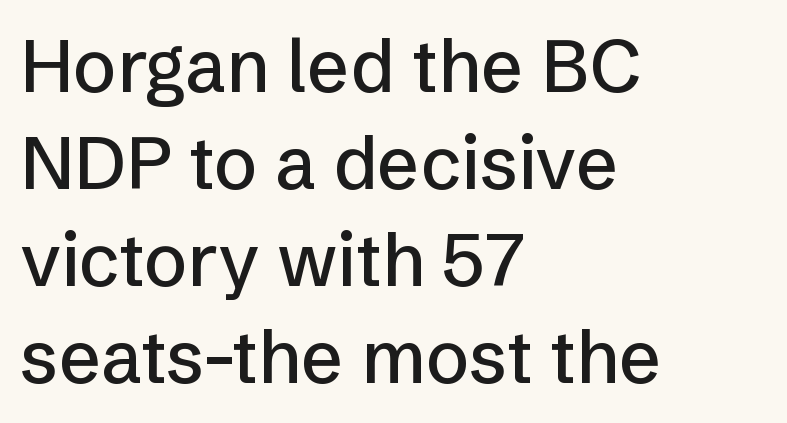
The image shows 73 px sans-serif type, upright; set left-aligned, normal line spacing (1.33x), normal letter spacing, not underlined; low stroke contrast and a medium x-height.
